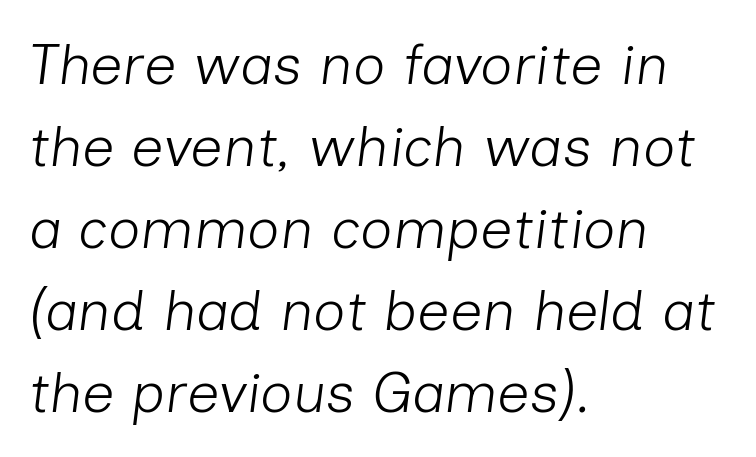
{"italic": "yes", "lean": "right", "slant_degrees": 7, "bold": "no", "weight": "light", "width": "normal", "stroke_contrast": "low", "x_height": "medium", "monospaced": "no", "underline": "no", "align": "left", "line_spacing": "normal", "line_spacing_ratio": 1.44, "letter_spacing": "normal", "letter_spacing_em": 0.0, "glyph_px": 57}
